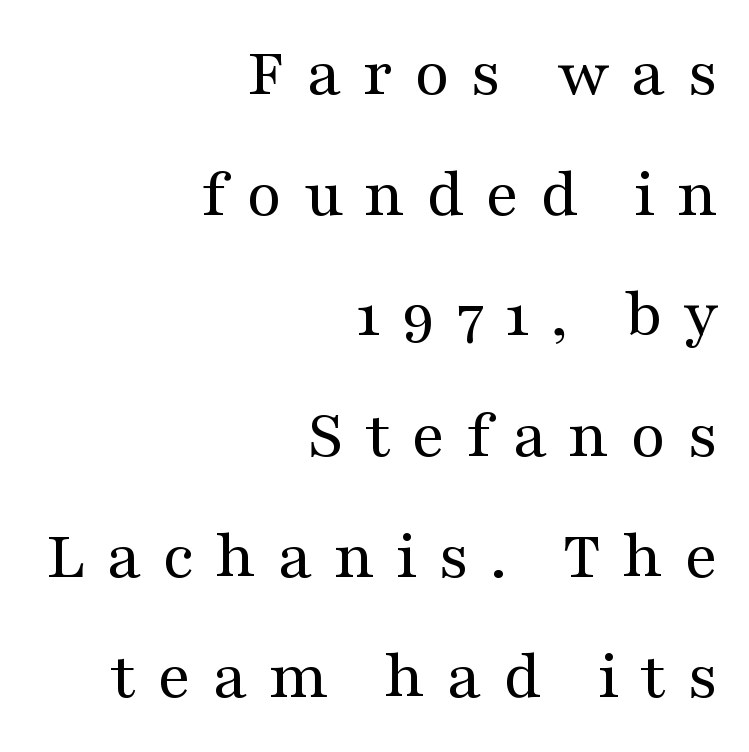
{"serif": "yes", "italic": "no", "bold": "no", "weight": "regular", "width": "wide", "stroke_contrast": "medium", "x_height": "medium", "monospaced": "no", "underline": "no", "align": "right", "line_spacing": "normal", "line_spacing_ratio": 1.7, "letter_spacing": "wide", "letter_spacing_em": 0.29, "glyph_px": 71}
